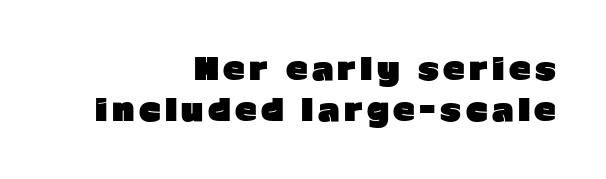
The image shows 30 px heavy sans-serif type, upright; set right-aligned, normal line spacing (1.37x), not underlined; low stroke contrast and a medium x-height.
